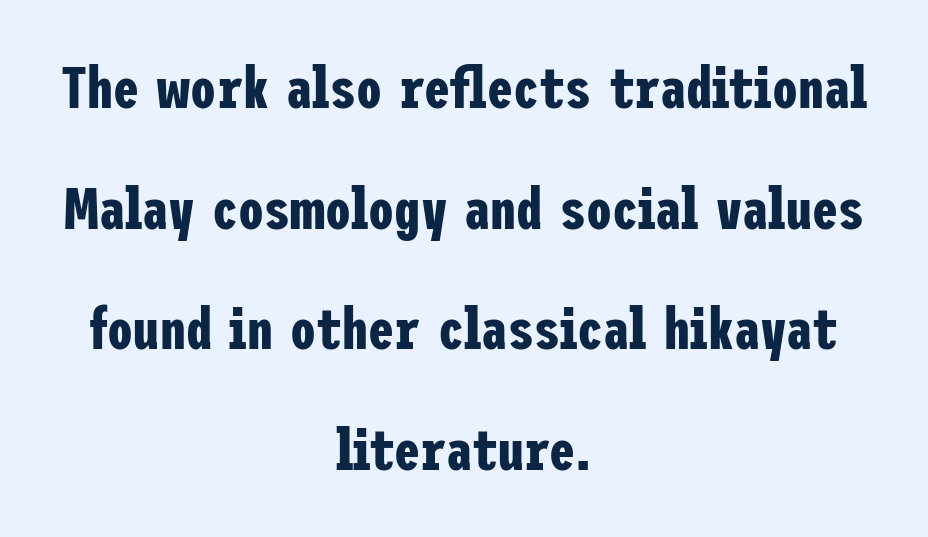
The image shows 58 px bold, condensed sans-serif type, upright; set centered, loose line spacing (2.08x), normal letter spacing, not underlined; low stroke contrast and a medium x-height.
